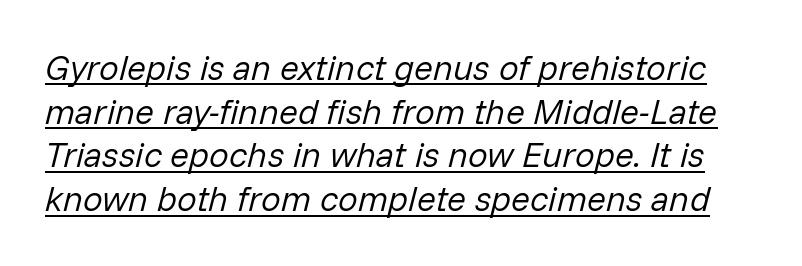
The glyphs are accompanied by a horizontal stroke just below them. The passage shown leans; its letterforms are oblique. Is the letter spacing exaggerated? No — it looks like the ordinary default. Stroke mass is kept to a normal reading level or below. Leading: standard.
